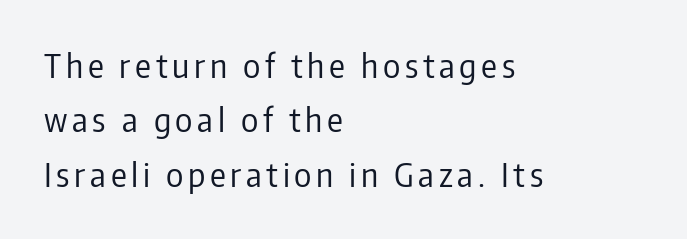
{"serif": "no", "italic": "no", "bold": "no", "weight": "regular", "width": "condensed", "stroke_contrast": "low", "x_height": "medium", "monospaced": "no", "underline": "no", "align": "left", "line_spacing": "normal", "line_spacing_ratio": 1.65, "glyph_px": 33}
